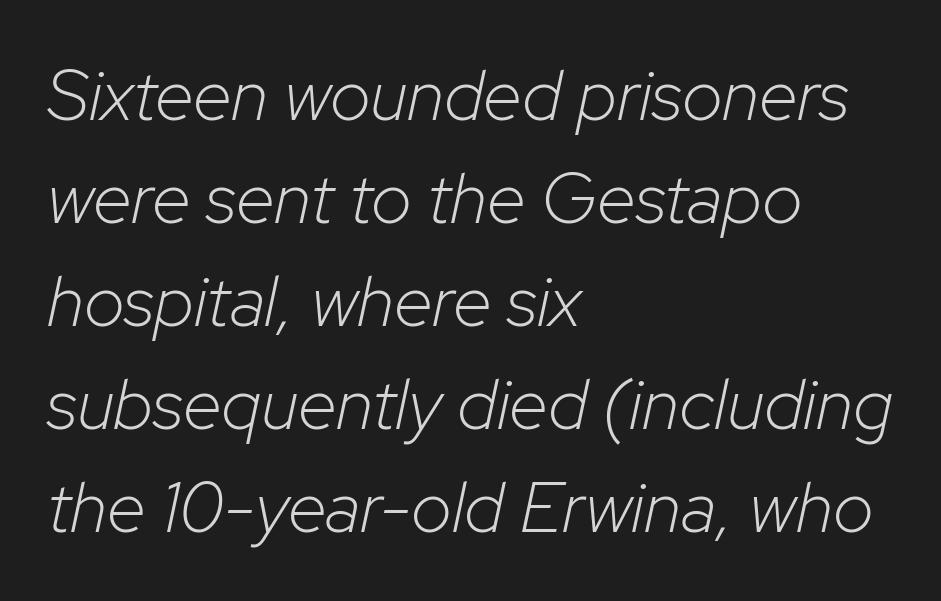
Interline gaps are of average width in this sample. Look at the tracking — it's just the regular setting, nothing added. The face used here has a pronounced slope to its letters. Every row of glyphs begins at an identical x-position on the left. A typesetter would call this proportional, since set widths differ per character. Underline: absent.
